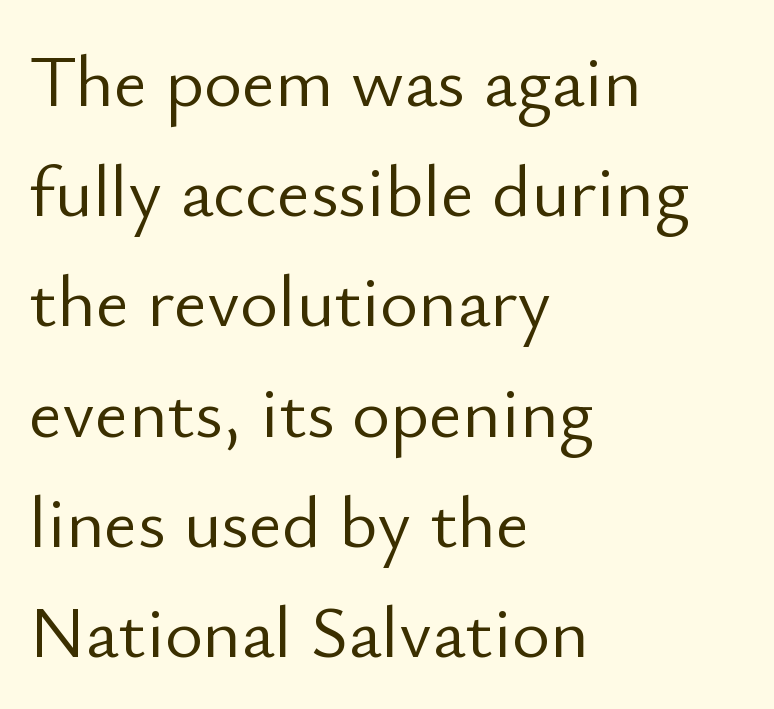
Q: Is the text bold? A: No.
Q: Is the text italic (slanted)? A: No, it is upright.
Q: Is the typeface a serif or a sans-serif typeface? A: Sans-serif.
Q: Is the text underlined? A: No.
Q: How is the paragraph aligned? A: Left-aligned.
Q: Is the spacing between letters normal or unusually wide? A: Normal.
Q: Is the spacing between lines tight, normal or loose? A: Normal.
Q: Width (condensed, normal, or wide)? A: Normal.
Q: Stroke contrast? A: Low.
Q: x-height? A: Small.
Q: Monospaced? A: No.
